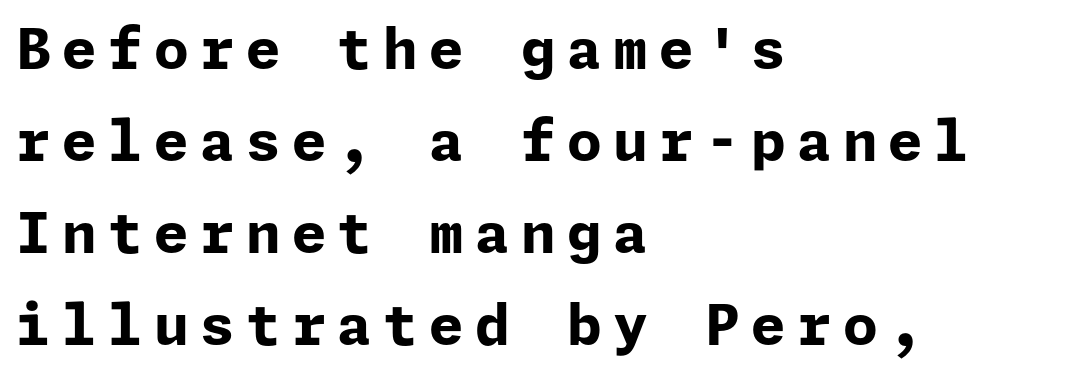
The image shows 56 px bold sans-serif type, upright; set left-aligned, normal line spacing (1.64x), unusually wide letter spacing (+0.2 em), not underlined; low stroke contrast and a medium x-height.
